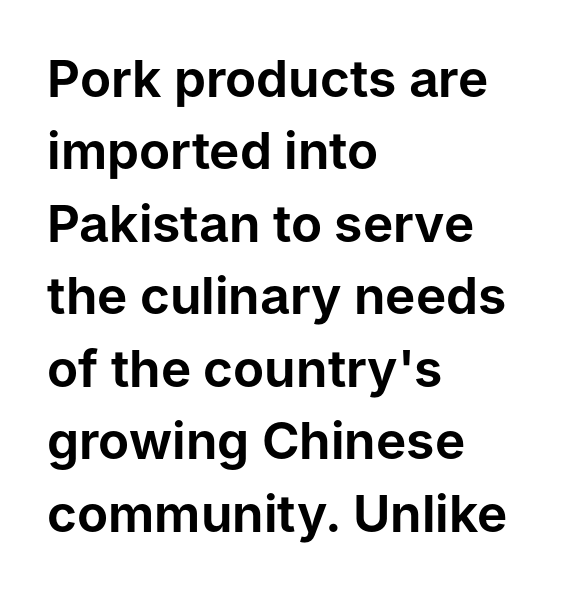
The image shows 51 px sans-serif type, upright; set left-aligned, normal line spacing (1.42x), normal letter spacing, not underlined; low stroke contrast and a medium x-height.
